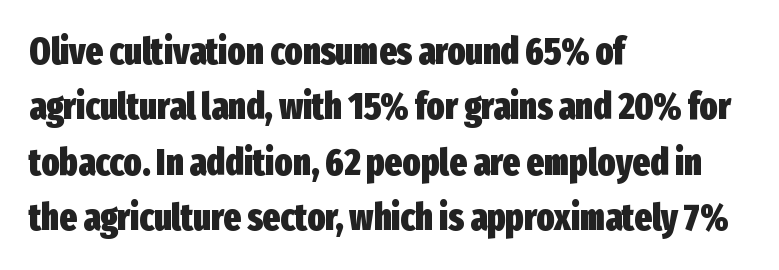
The image shows 37 px heavy, condensed sans-serif type, upright; set left-aligned, normal line spacing (1.5x), normal letter spacing, not underlined; low stroke contrast and a medium x-height.
